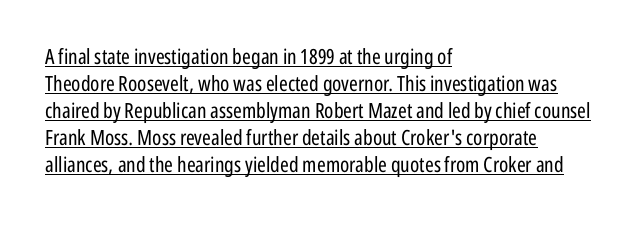
{"italic": "no", "bold": "no", "underline": "yes", "align": "left", "line_spacing": "normal", "line_spacing_ratio": 1.29, "letter_spacing": "normal", "letter_spacing_em": 0.0, "glyph_px": 21}
